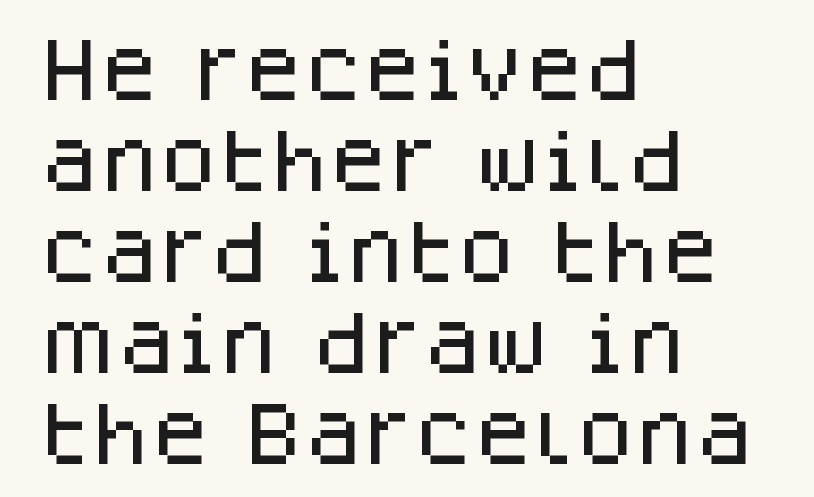
The letters stand upright; this is a roman face. The glyphs in this specimen are sans serif. Note the varied advance widths — an 'i' is clearly narrower than an 'm'. Nobody touched the tracking dial on this one.
